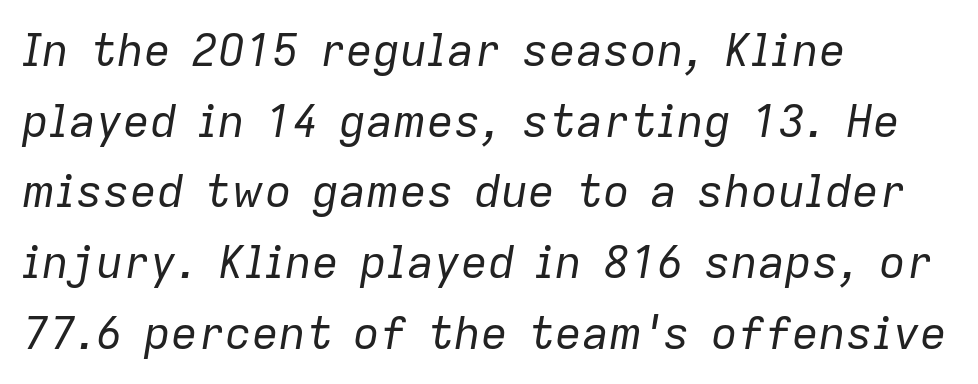
The image shows 45 px regular-weight type, italic (leaning right); set left-aligned, normal line spacing (1.57x), normal letter spacing, not underlined; low stroke contrast and a medium x-height.
